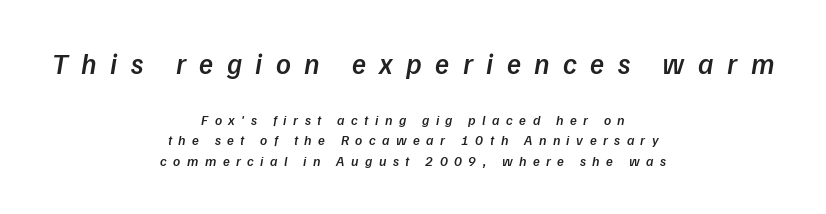
{"serif": "no", "bold": "semi", "weight": "semibold", "width": "normal", "stroke_contrast": "low", "x_height": "medium", "monospaced": "no", "underline": "no", "align": "center", "line_spacing": "normal", "line_spacing_ratio": 1.47, "letter_spacing": "wide", "letter_spacing_em": 0.46, "larger_block": "first", "size_ratio": 2.07, "glyph_px": 29}
